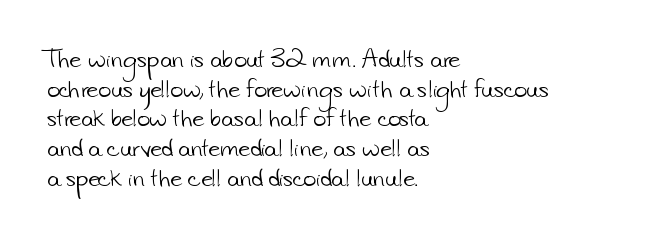
{"bold": "no", "underline": "no", "align": "left", "line_spacing": "normal", "line_spacing_ratio": 1.35, "letter_spacing": "normal", "letter_spacing_em": 0.0, "glyph_px": 22}
